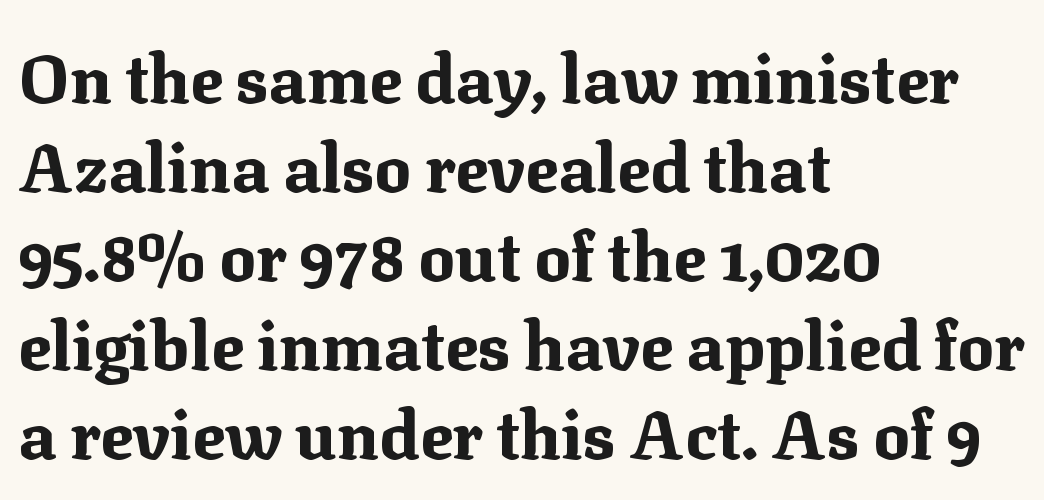
The image shows 68 px bold serif type, upright; set left-aligned, normal line spacing (1.31x), normal letter spacing, not underlined; medium stroke contrast and a medium x-height.
